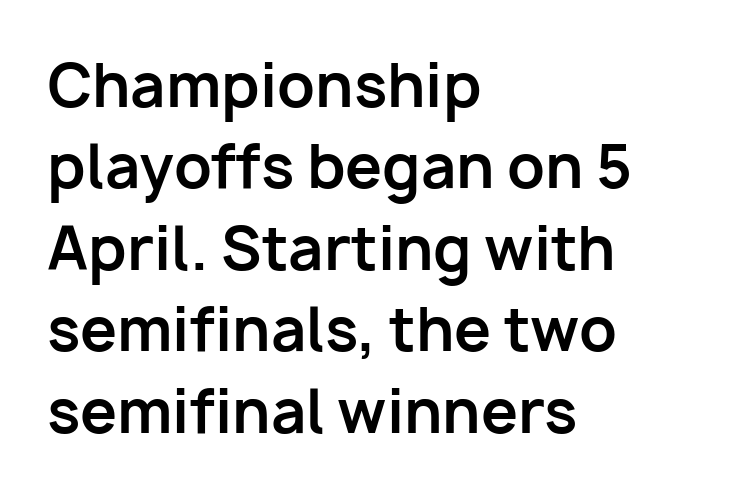
The image shows 59 px bold sans-serif type, upright; set left-aligned, normal line spacing (1.38x), normal letter spacing, not underlined; low stroke contrast and a medium x-height.
